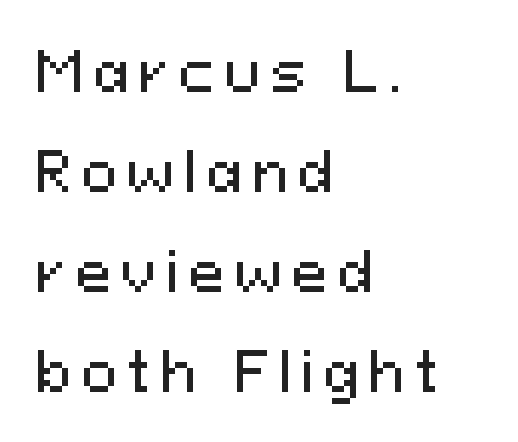
The compositor pushed each line to the left boundary. Nope, not italic — everything's standing straight. You could not count columns in this text — the font is proportionally spaced. The words here are not underlined. What kind of face is this? One without serifs — a sans.
